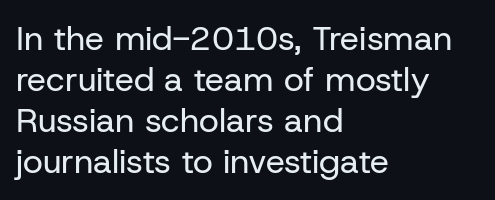
The image shows 34 px regular-weight sans-serif type, upright; set left-aligned, line spacing 1.21x, normal letter spacing, not underlined; low stroke contrast and a medium x-height.
